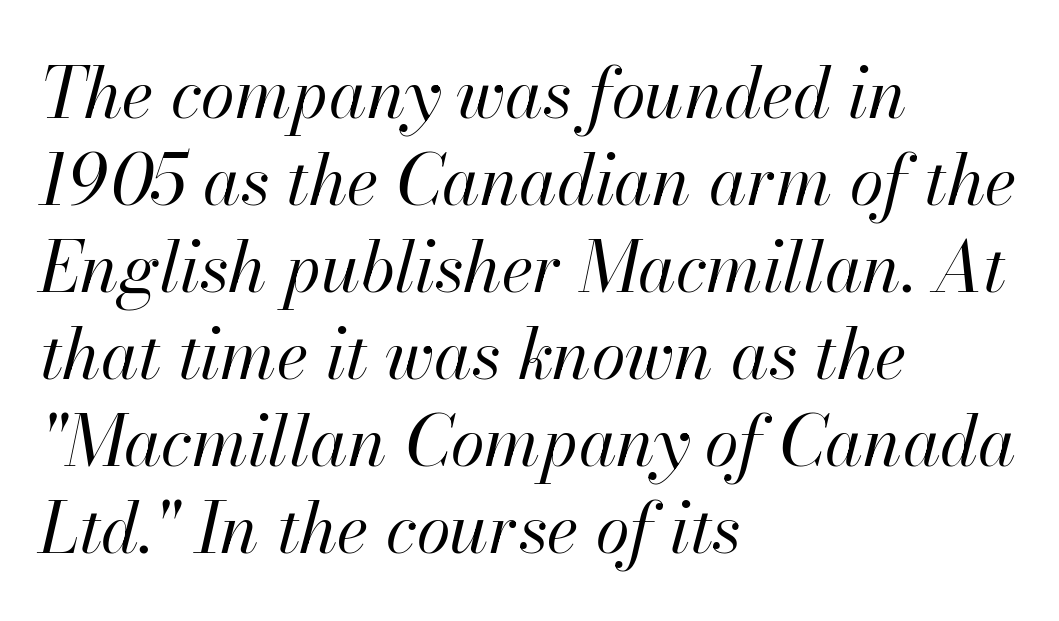
{"italic": "yes", "lean": "right", "slant_degrees": 13, "bold": "no", "weight": "regular", "width": "normal", "stroke_contrast": "high", "x_height": "small", "monospaced": "no", "underline": "no", "align": "left", "line_spacing": "normal", "line_spacing_ratio": 1.26, "letter_spacing": "normal", "letter_spacing_em": 0.0, "glyph_px": 69}
